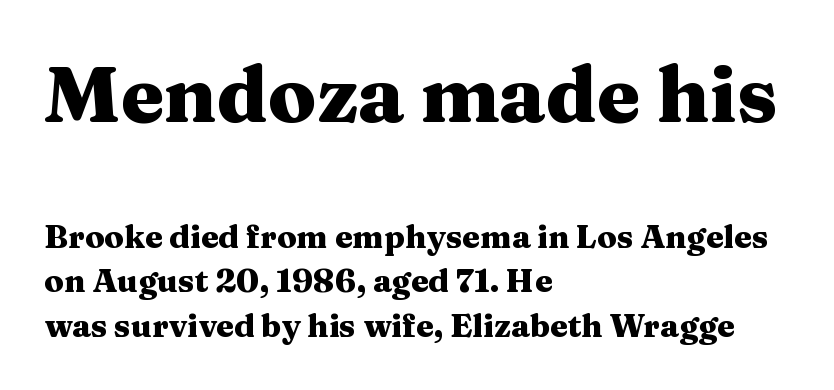
The image shows 79 px heavy, wide serif type, upright; set left-aligned, normal line spacing (1.38x), normal letter spacing, not underlined; the first (top) block is 2.47x larger; medium stroke contrast and a medium x-height.
